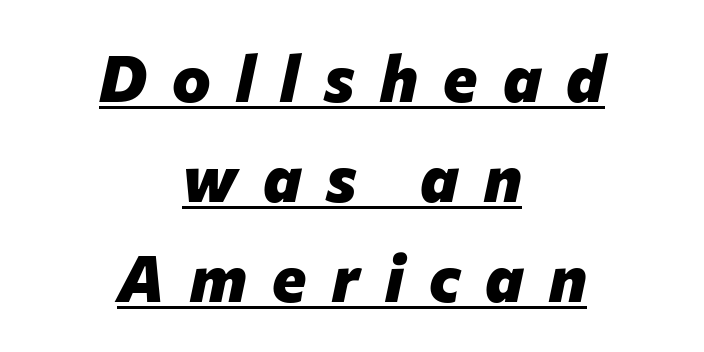
{"italic": "yes", "lean": "right", "slant_degrees": 12, "bold": "yes", "weight": "heavy", "width": "normal", "stroke_contrast": "low", "x_height": "medium", "monospaced": "no", "underline": "yes", "align": "center", "line_spacing": "normal", "line_spacing_ratio": 1.54, "letter_spacing": "wide", "letter_spacing_em": 0.39, "glyph_px": 65}
